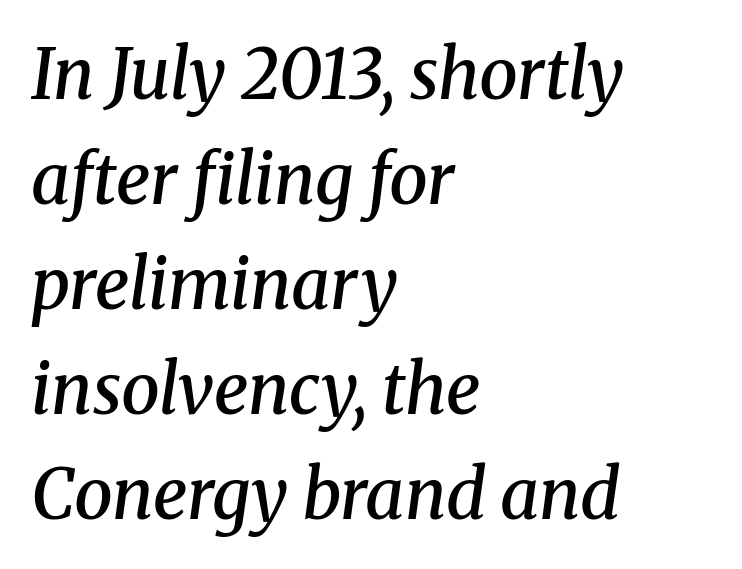
Q: Is the text bold? A: Semi-bold.
Q: Is the text italic (slanted)? A: Yes, it leans right by about 8 degrees.
Q: Is the typeface a serif or a sans-serif typeface? A: Serif.
Q: Is the text underlined? A: No.
Q: How is the paragraph aligned? A: Left-aligned.
Q: Is the spacing between letters normal or unusually wide? A: Normal.
Q: Is the spacing between lines tight, normal or loose? A: Normal.
Q: Width (condensed, normal, or wide)? A: Normal.
Q: Stroke contrast? A: Medium.
Q: x-height? A: Medium.
Q: Monospaced? A: No.
